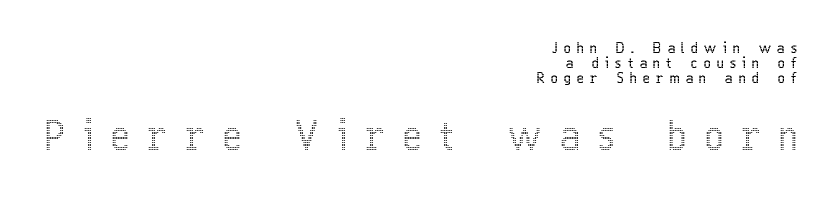
{"italic": "no", "width": "condensed", "x_height": "medium", "monospaced": "no", "underline": "no", "align": "right", "line_spacing": "tight", "line_spacing_ratio": 1.06, "letter_spacing": "wide", "letter_spacing_em": 0.47, "larger_block": "second", "size_ratio": 2.79, "glyph_px": 39}
